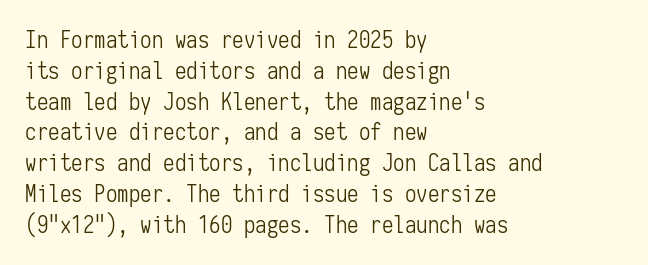
{"italic": "no", "bold": "no", "underline": "no", "align": "left", "line_spacing": "normal", "line_spacing_ratio": 1.34, "letter_spacing": "normal", "letter_spacing_em": 0.0, "glyph_px": 23}
